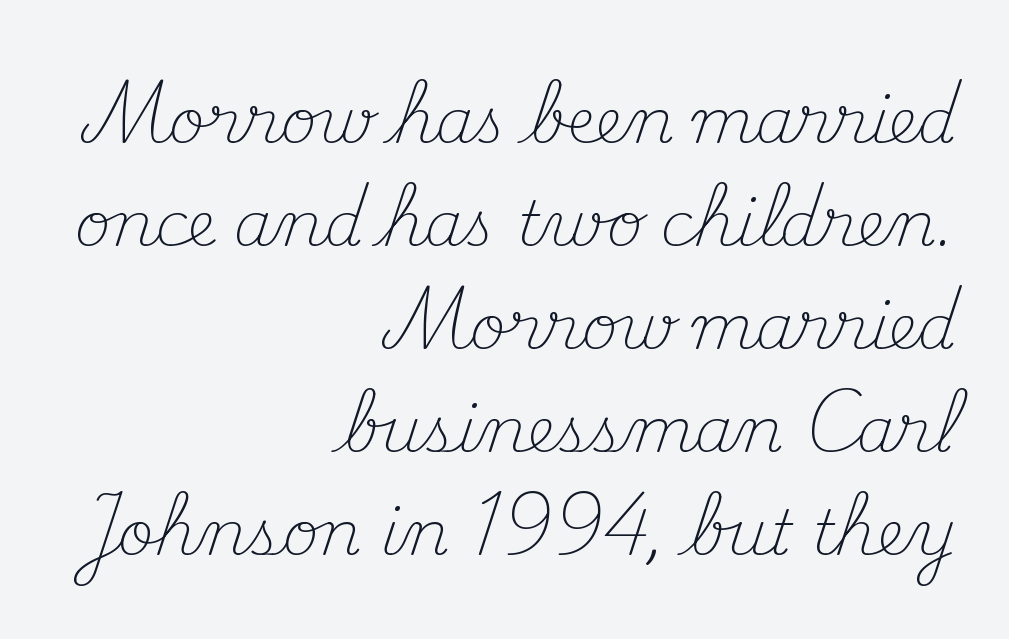
The passage shown is typeset with a serif family. Casual observation: everything's shoved over to the right. Notice how descenders clear the ascenders below comfortably — that's standard leading. The foot of each line stays bare and open. Honestly, the letter spacing is just normal — you wouldn't notice it.
